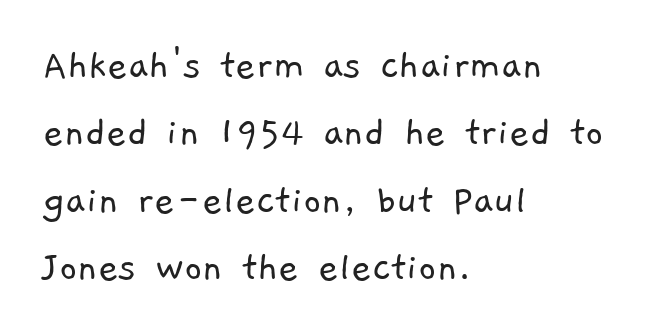
Horizontal bands of white between lines are of average thickness. This sample uses plain, unmodified letter spacing. The typeface chosen for these lines omits serifs. This reads as an unemphasized weight, regular at the heaviest. Letters rest on an invisible, unmarked baseline.
